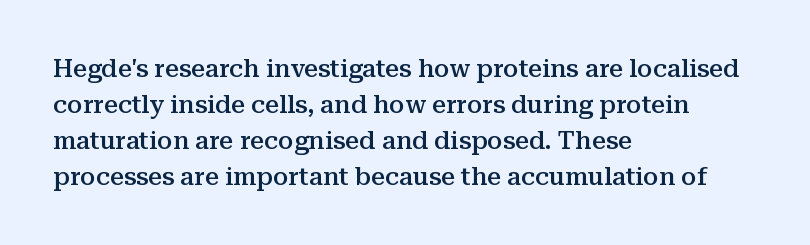
The image shows 25 px text type, upright; set left-aligned, normal line spacing (1.44x), normal letter spacing, not underlined.
